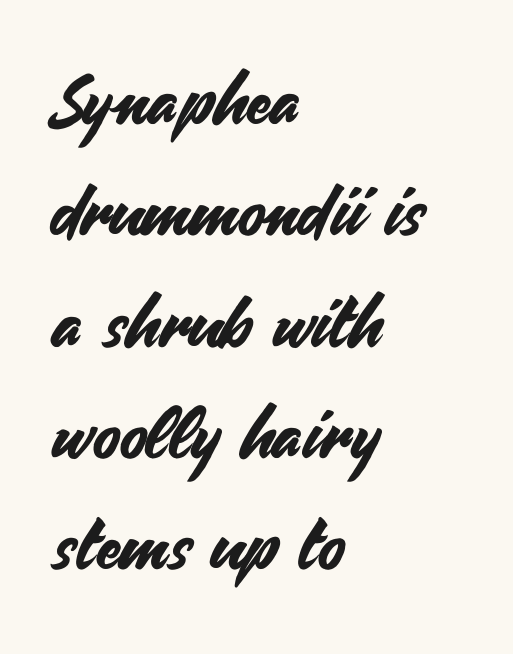
No feet cap the strokes, marking this as sans-serif type. A normal amount of white space separates one row of letters from the next. The words here are not underlined. Horizontally, the lines are justified to the leading edge only. Each word holds together tightly as a unit, with standard inter-letter gaps.
